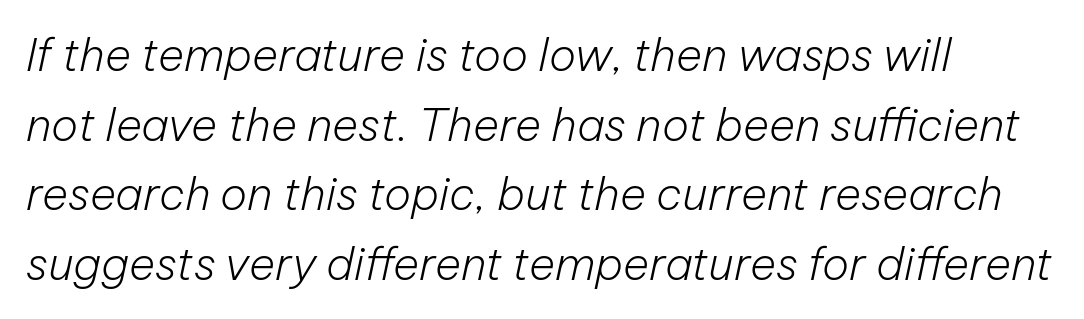
Q: Is the text bold? A: No.
Q: Is the text italic (slanted)? A: Yes, it leans right by about 12 degrees.
Q: Is the text underlined? A: No.
Q: How is the paragraph aligned? A: Left-aligned.
Q: Is the spacing between letters normal or unusually wide? A: Normal.
Q: Is the spacing between lines tight, normal or loose? A: Normal.
Q: Width (condensed, normal, or wide)? A: Normal.
Q: Stroke contrast? A: Low.
Q: x-height? A: Medium.
Q: Monospaced? A: No.
